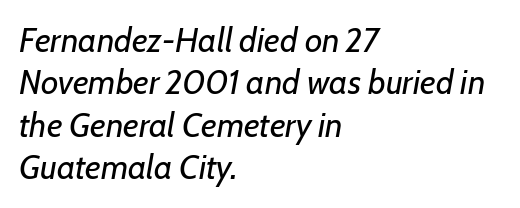
Is the type heavy? It reads as light-to-regular instead. Compared with ordinary roman type, these characters are visibly tilted. Compared with a centered layout, this one pins lines to the left instead. The rows are spaced the way most documents space them.
